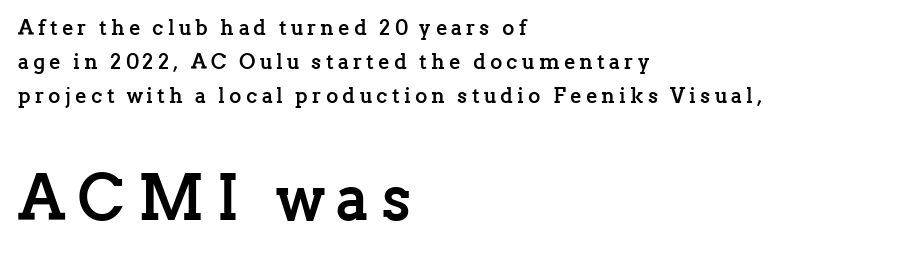
The image shows 63 px semibold serif type, upright; set left-aligned, normal line spacing (1.61x), unusually wide letter spacing (+0.2 em), not underlined; the second (bottom) block is 3.0x larger; low stroke contrast and a medium x-height.
